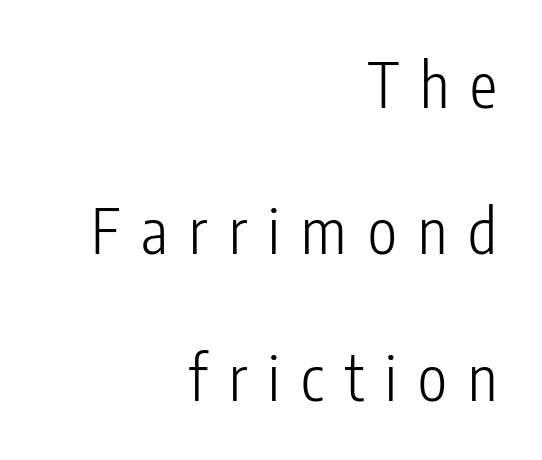
Q: Is the text bold? A: No.
Q: Is the text italic (slanted)? A: No, it is upright.
Q: Is the typeface a serif or a sans-serif typeface? A: Sans-serif.
Q: Is the text underlined? A: No.
Q: How is the paragraph aligned? A: Right-aligned.
Q: Is the spacing between letters normal or unusually wide? A: Unusually wide.
Q: Is the spacing between lines tight, normal or loose? A: Loose.
Q: Width (condensed, normal, or wide)? A: Condensed.
Q: Stroke contrast? A: Low.
Q: x-height? A: Medium.
Q: Monospaced? A: No.
